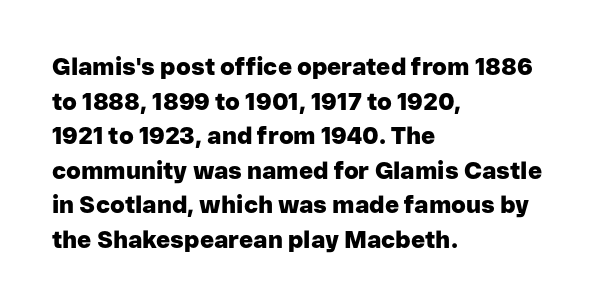
Rule under the text: the space is simply empty. Nothing unusual about the tracking: characters are spaced as the font intends. Leading: standard. This sample uses an upright cut, with every glyph sitting square on the baseline. Set as a true bold cut, around the 700 mark. Line beginnings align vertically; line endings do not.
